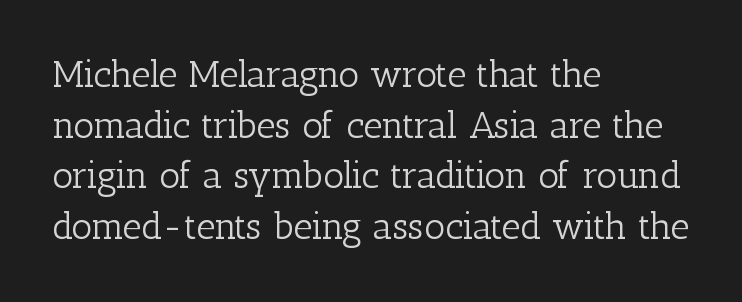
{"serif": "yes", "italic": "no", "bold": "no", "weight": "light", "width": "normal", "stroke_contrast": "low", "x_height": "medium", "monospaced": "no", "underline": "no", "align": "left", "line_spacing": "normal", "line_spacing_ratio": 1.37, "letter_spacing": "normal", "letter_spacing_em": 0.0, "glyph_px": 37}
